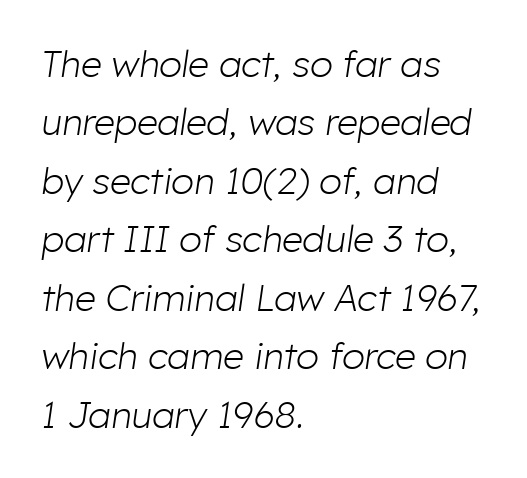
{"italic": "yes", "lean": "right", "slant_degrees": 8, "bold": "no", "weight": "light", "width": "normal", "stroke_contrast": "low", "x_height": "medium", "monospaced": "no", "underline": "no", "align": "left", "line_spacing": "normal", "line_spacing_ratio": 1.58, "letter_spacing": "normal", "letter_spacing_em": 0.0, "glyph_px": 37}
